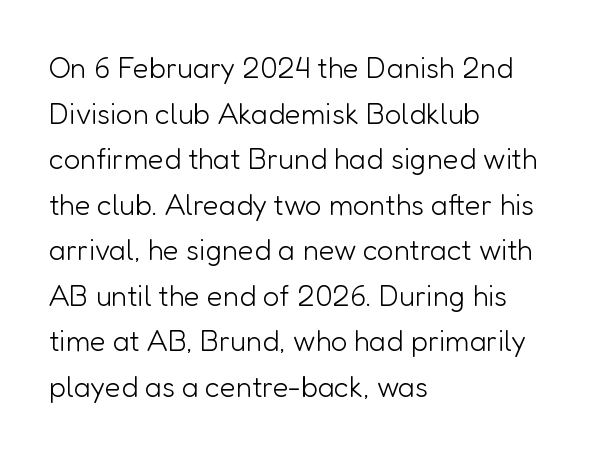
Q: Is the text bold? A: No.
Q: Is the text italic (slanted)? A: No, it is upright.
Q: Is the typeface a serif or a sans-serif typeface? A: Sans-serif.
Q: Is the text underlined? A: No.
Q: How is the paragraph aligned? A: Left-aligned.
Q: Is the spacing between letters normal or unusually wide? A: Normal.
Q: Is the spacing between lines tight, normal or loose? A: Normal.
Q: Width (condensed, normal, or wide)? A: Normal.
Q: Stroke contrast? A: Low.
Q: x-height? A: Medium.
Q: Monospaced? A: No.
